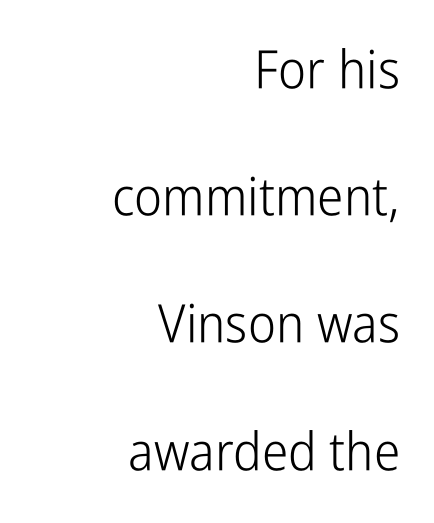
{"serif": "no", "italic": "no", "bold": "no", "weight": "light", "width": "condensed", "stroke_contrast": "low", "x_height": "medium", "monospaced": "no", "underline": "no", "align": "right", "line_spacing": "loose", "line_spacing_ratio": 2.4, "letter_spacing": "normal", "letter_spacing_em": 0.0, "glyph_px": 53}
